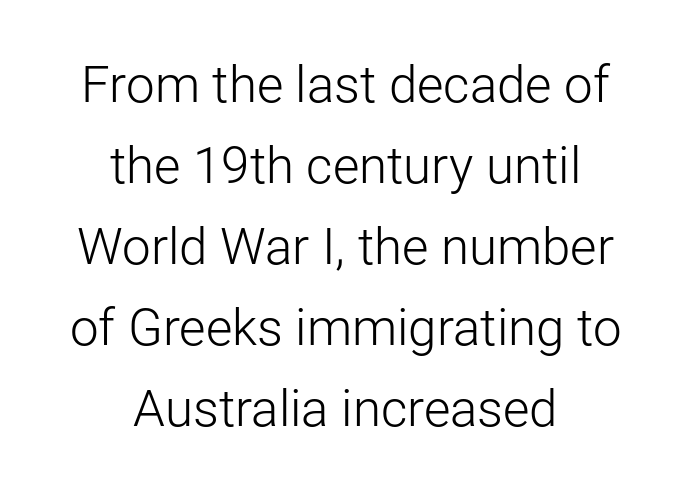
Check where the strokes stop: nothing finishes them off — pure sans. Stem width sits at or under what a default text font uses. Tall strokes in this sample are plumb rather than angled. The rendering uses a moderate line-height, typical for paragraphs.
